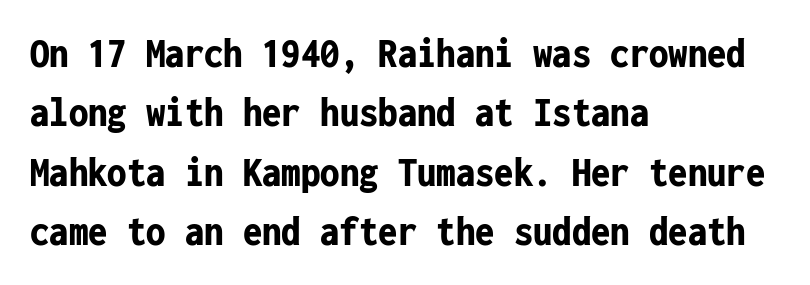
{"serif": "no", "italic": "no", "bold": "yes", "weight": "bold", "width": "condensed", "stroke_contrast": "low", "x_height": "medium", "monospaced": "yes", "underline": "no", "align": "left", "line_spacing": "normal", "line_spacing_ratio": 1.38, "letter_spacing": "normal", "letter_spacing_em": 0.0, "glyph_px": 43}
